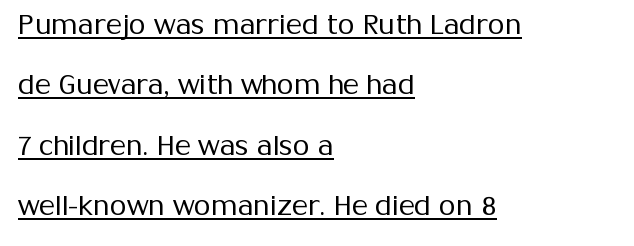
{"italic": "no", "bold": "no", "underline": "yes", "align": "left", "line_spacing": "loose", "line_spacing_ratio": 2.24, "letter_spacing": "normal", "letter_spacing_em": 0.0, "glyph_px": 27}
